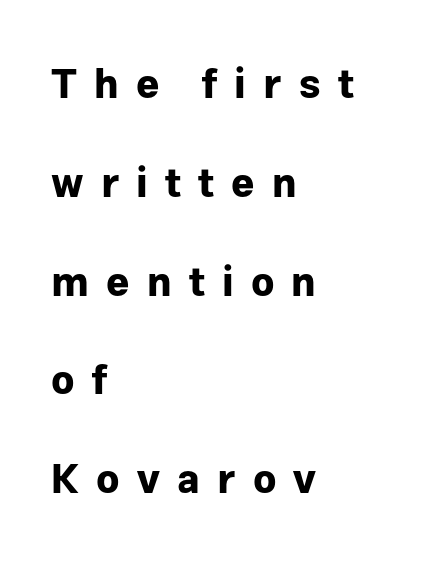
Regarding serifs, this sample does without them. One glance says open: line gaps are wider than usual. Heavy-handed strokes throughout: this text is bold. Think of a printed novel: that variable character pitch is what you see here. Alignment: flush left. Is the letter spacing exaggerated? Yes — the characters are pushed far apart.
